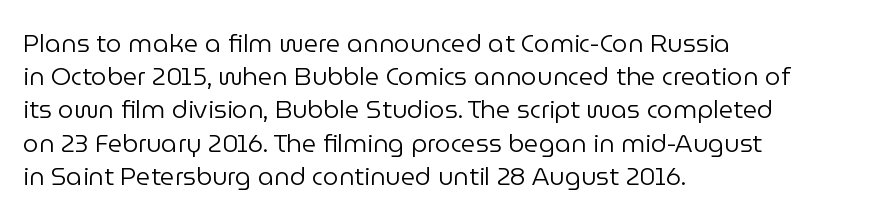
These lines sit exactly where default settings would place them. Decoration check: the copy has no underline. The typeface has the unassuming heft of standard copy or less. Horizontal alignment here is leftward, the default for most running prose.
